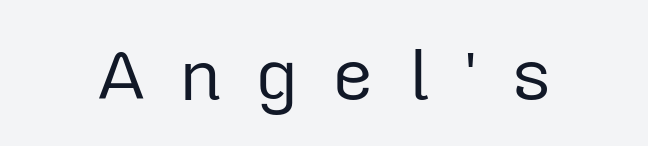
The strip under each line holds only bare page. Does the lettering tilt? It doesn't — this is upright. This sample uses expanded letter spacing, leaving extra air between glyphs. Looks like regular typesetting: each glyph gets only the width it needs. Heft: none added — not bold.
